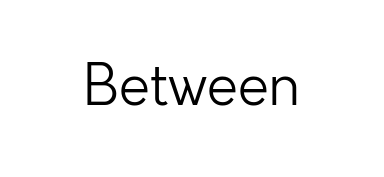
Q: Is the text bold? A: No.
Q: Is the text italic (slanted)? A: No, it is upright.
Q: Is the typeface a serif or a sans-serif typeface? A: Sans-serif.
Q: Is the text underlined? A: No.
Q: Is the spacing between letters normal or unusually wide? A: Normal.
Q: Width (condensed, normal, or wide)? A: Normal.
Q: Stroke contrast? A: Low.
Q: x-height? A: Medium.
Q: Monospaced? A: No.
